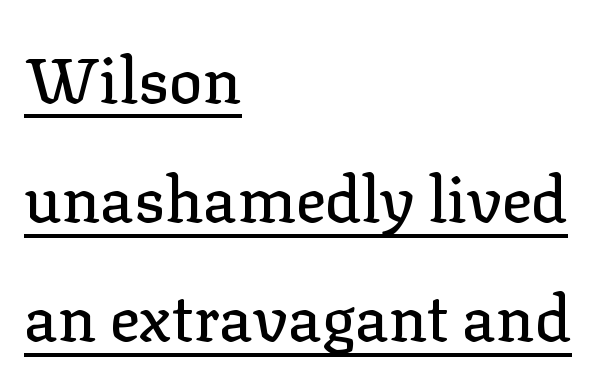
Q: Is the text italic (slanted)? A: No, it is upright.
Q: Is the typeface a serif or a sans-serif typeface? A: Serif.
Q: Is the text underlined? A: Yes.
Q: How is the paragraph aligned? A: Left-aligned.
Q: Is the spacing between letters normal or unusually wide? A: Normal.
Q: Width (condensed, normal, or wide)? A: Normal.
Q: Stroke contrast? A: Low.
Q: x-height? A: Medium.
Q: Monospaced? A: No.
